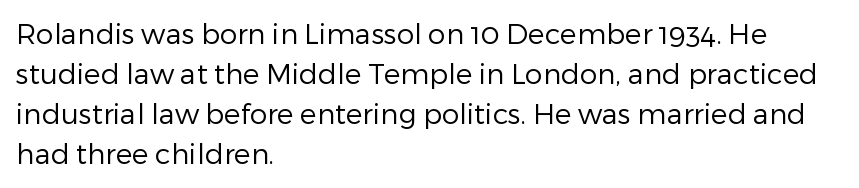
{"serif": "no", "italic": "no", "bold": "no", "weight": "regular", "width": "normal", "stroke_contrast": "low", "x_height": "medium", "monospaced": "no", "underline": "no", "align": "left", "line_spacing": "normal", "line_spacing_ratio": 1.43, "letter_spacing": "normal", "letter_spacing_em": 0.0, "glyph_px": 28}
